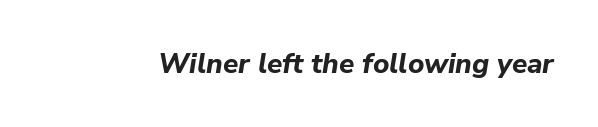
{"italic": "yes", "lean": "right", "slant_degrees": 9, "bold": "yes", "weight": "bold", "width": "normal", "stroke_contrast": "low", "x_height": "medium", "monospaced": "no", "underline": "no", "letter_spacing": "normal", "letter_spacing_em": 0.0, "glyph_px": 28}
